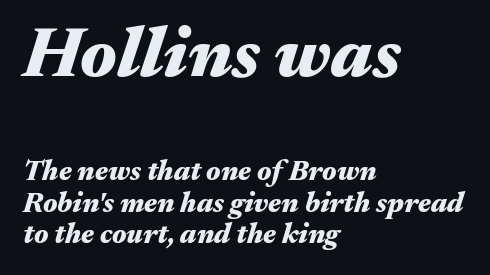
The passage shown is typed in a proportional face where columns would drift. Which of the two is more prominent by size? The first, at the top. There's an unmistakable incline to the writing here. Emphasis by weight is at full strength: bold.
